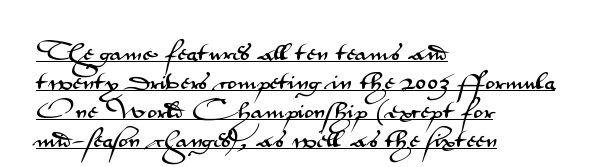
The designer left line spacing at the default. Underlined type. Short note: letters normally spaced. The lines are quadded left.
